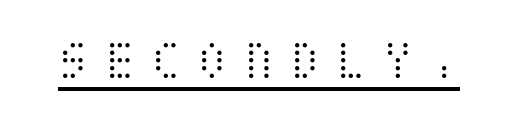
{"italic": "no", "bold": "no", "weight": "light", "width": "condensed", "stroke_contrast": "medium", "x_height": "large", "underline": "yes", "letter_spacing": "wide", "letter_spacing_em": 0.28, "glyph_px": 56}
